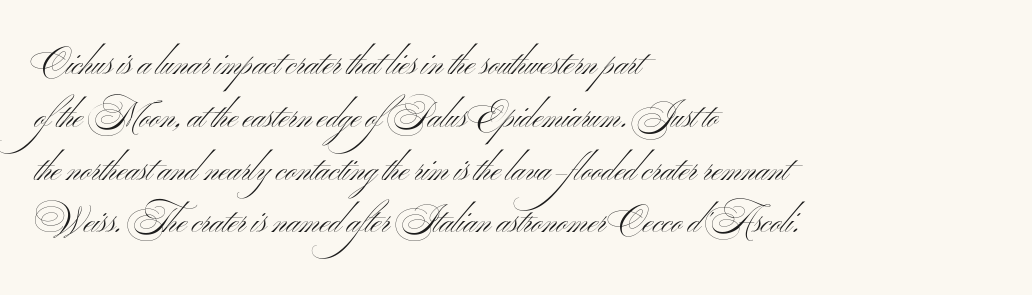
{"serif": "no", "bold": "no", "weight": "light", "width": "wide", "stroke_contrast": "medium", "x_height": "small", "monospaced": "no", "underline": "no", "align": "left", "line_spacing": "normal", "line_spacing_ratio": 1.6, "letter_spacing": "normal", "letter_spacing_em": 0.0, "glyph_px": 33}
